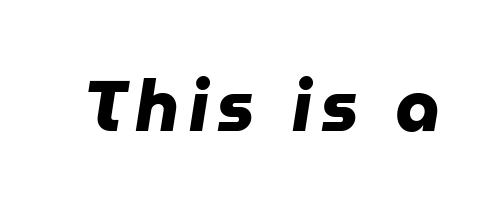
Q: Is the text bold? A: Yes.
Q: Is the typeface a serif or a sans-serif typeface? A: Sans-serif.
Q: Is the text underlined? A: No.
Q: Width (condensed, normal, or wide)? A: Normal.
Q: Stroke contrast? A: Low.
Q: x-height? A: Medium.
Q: Monospaced? A: No.
